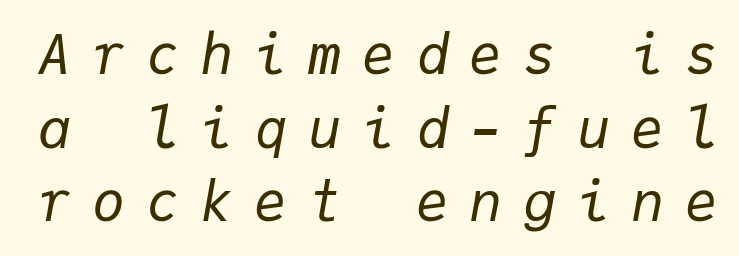
The image shows 55 px regular-weight type, italic (leaning right), monospaced; set normal line spacing (1.34x), unusually wide letter spacing (+0.38 em), not underlined; low stroke contrast and a medium x-height.
